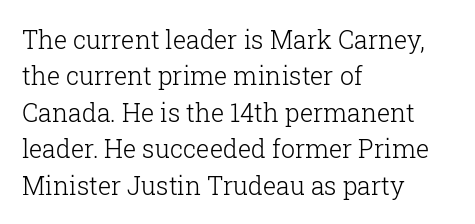
The image shows 25 px text type, upright; set left-aligned, normal line spacing (1.46x), normal letter spacing, not underlined.
